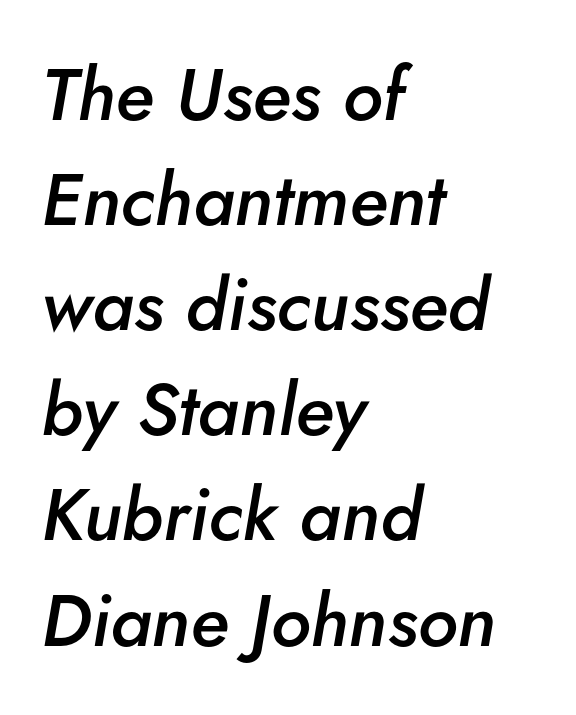
The image shows 73 px semibold type, italic (leaning right); set left-aligned, normal line spacing (1.44x), normal letter spacing, not underlined; low stroke contrast and a small x-height.
